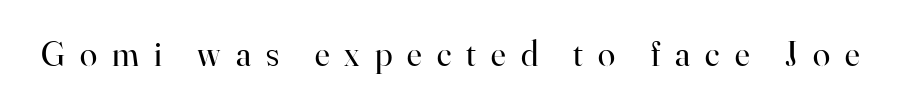
The image shows 35 px regular-weight serif type, upright; set unusually wide letter spacing (+0.43 em), not underlined; high stroke contrast and a small x-height.
